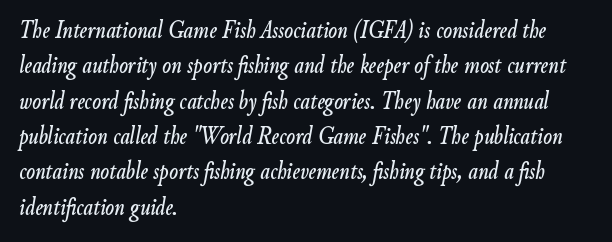
Q: Is the text italic (slanted)? A: Yes, it leans right by about 9 degrees.
Q: Is the text underlined? A: No.
Q: How is the paragraph aligned? A: Left-aligned.
Q: Is the spacing between letters normal or unusually wide? A: Normal.
Q: Is the spacing between lines tight, normal or loose? A: Normal.
